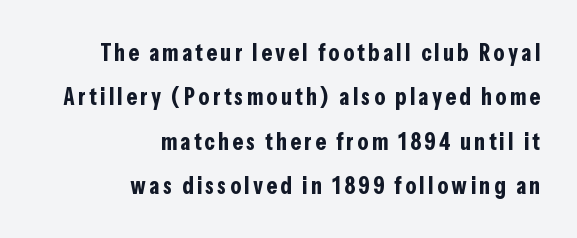
{"italic": "no", "bold": "yes", "underline": "no", "align": "right", "line_spacing_ratio": 1.85, "glyph_px": 24}
